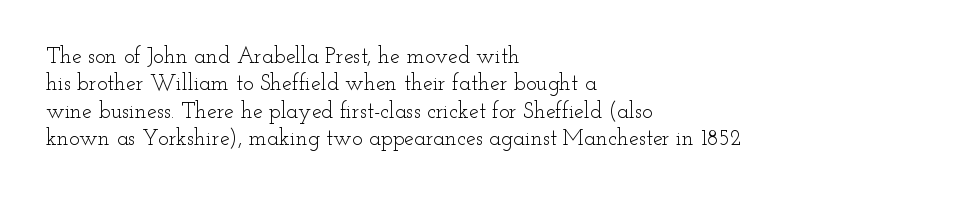
{"italic": "no", "bold": "no", "underline": "no", "align": "left", "line_spacing": "normal", "line_spacing_ratio": 1.25, "letter_spacing": "normal", "letter_spacing_em": 0.0, "glyph_px": 22}
